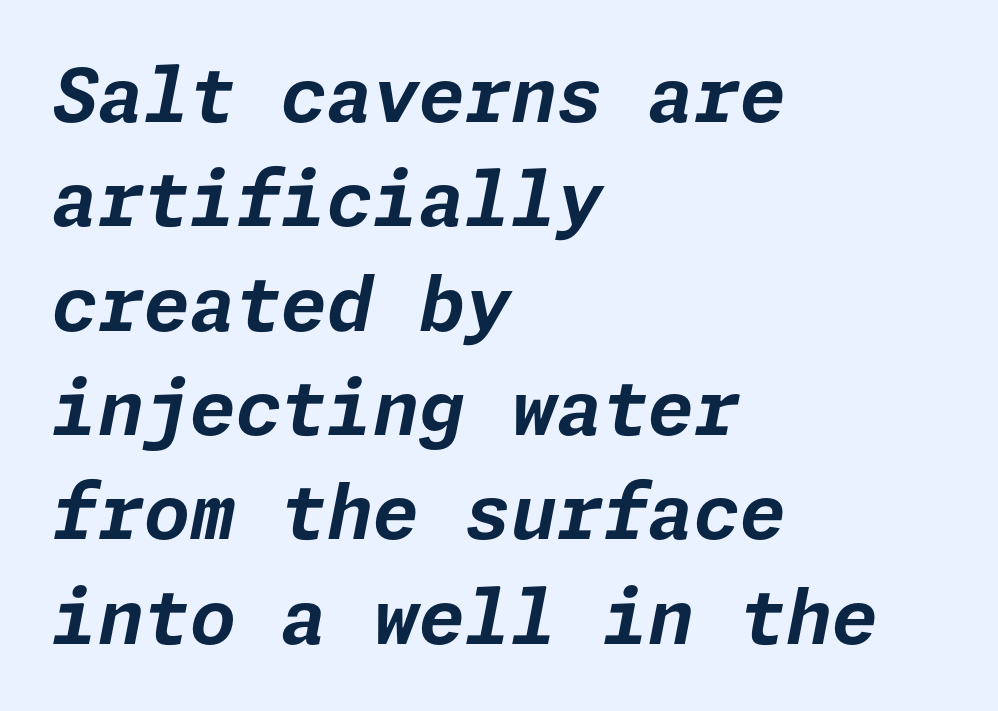
The image shows 74 px bold type, italic (leaning right); set left-aligned, normal line spacing (1.41x), normal letter spacing, not underlined; low stroke contrast and a medium x-height.
